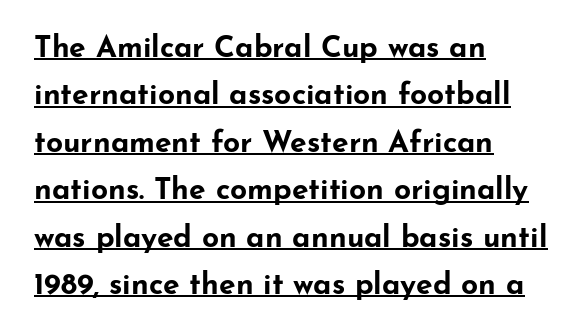
The rendering uses a bold face; every stroke is thick and dark. Spacing verdict: proportional, widths tailored to each character. The font family rendered here belongs to the sans-serif group. The letters stand upright; this is a roman face. A student would call this left alignment; a typographer would say flush left, rag right.
